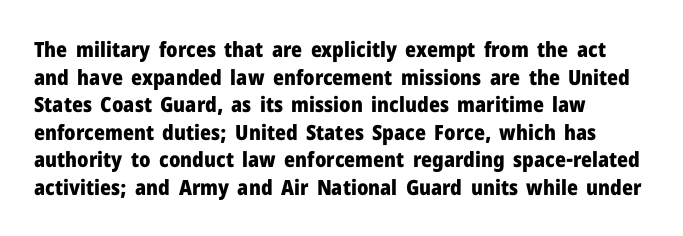
The image shows 21 px bold type, upright; set left-aligned, normal line spacing (1.31x), normal letter spacing, not underlined.
